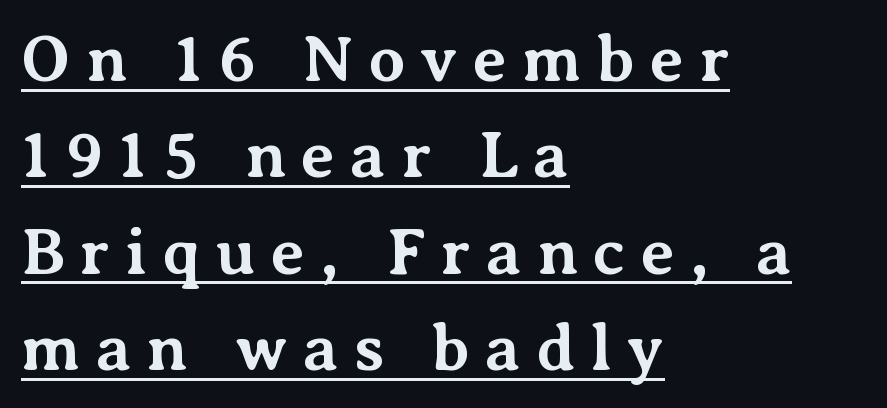
Q: Is the text bold? A: Yes.
Q: Is the text italic (slanted)? A: No, it is upright.
Q: Is the typeface a serif or a sans-serif typeface? A: Serif.
Q: Is the text underlined? A: Yes.
Q: How is the paragraph aligned? A: Left-aligned.
Q: Is the spacing between letters normal or unusually wide? A: Unusually wide.
Q: Is the spacing between lines tight, normal or loose? A: Normal.
Q: Width (condensed, normal, or wide)? A: Normal.
Q: Stroke contrast? A: Medium.
Q: x-height? A: Medium.
Q: Monospaced? A: No.
